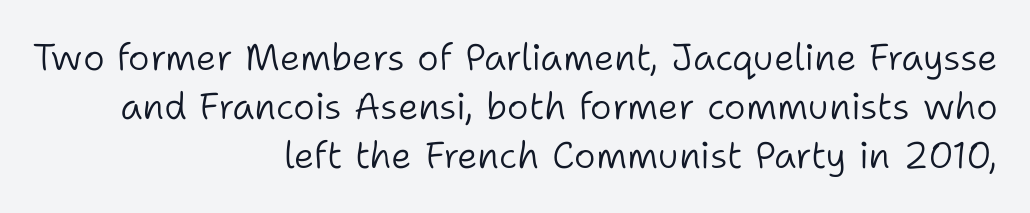
Words appear dense and cohesive because spacing is normal. Is the stroke heavy? The answer is a plain regular-or-lighter. A flush-right, rag-left setting is used for this passage. The line-height multiplier appears to be the usual default.
